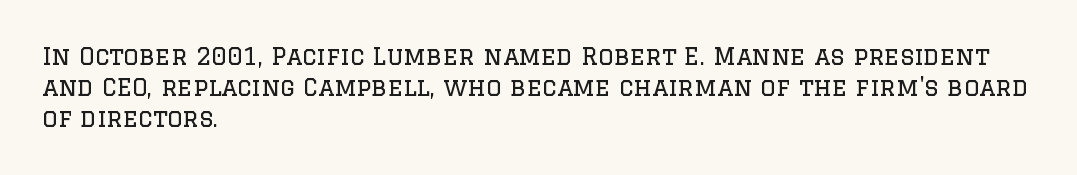
{"italic": "no", "bold": "no", "underline": "no", "align": "left", "line_spacing": "normal", "line_spacing_ratio": 1.3, "letter_spacing": "normal", "letter_spacing_em": 0.0, "glyph_px": 24}
